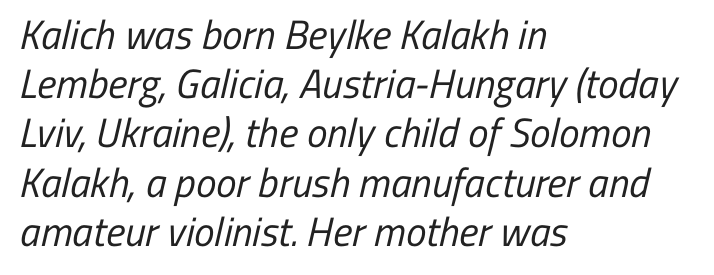
{"serif": "no", "bold": "no", "weight": "regular", "width": "condensed", "stroke_contrast": "low", "x_height": "medium", "monospaced": "no", "underline": "no", "align": "left", "line_spacing_ratio": 1.2, "letter_spacing": "normal", "letter_spacing_em": 0.0, "glyph_px": 41}
